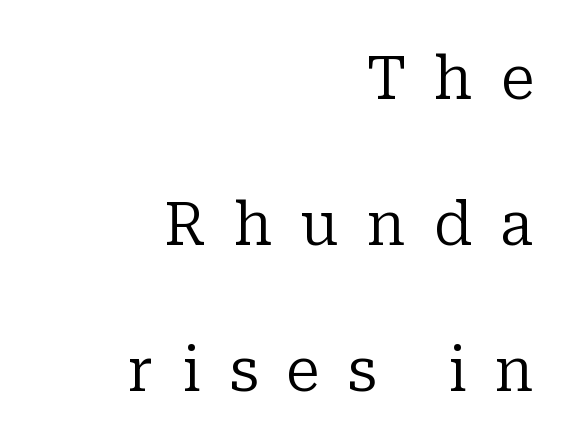
The image shows 61 px regular-weight serif type, upright; set right-aligned, loose line spacing (2.39x), unusually wide letter spacing (+0.46 em), not underlined; low stroke contrast and a medium x-height.
